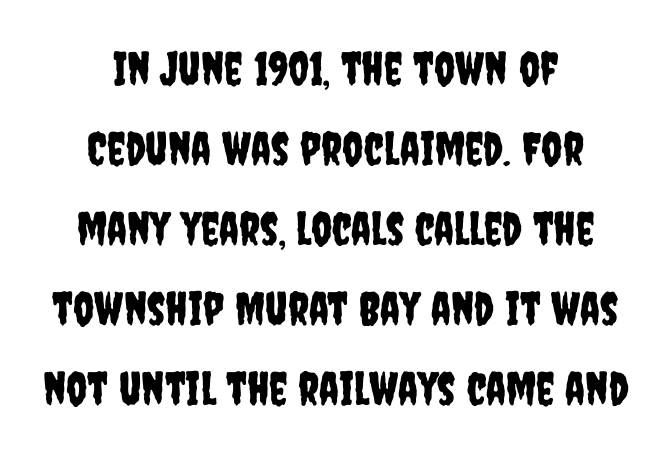
{"serif": "no", "italic": "no", "width": "condensed", "stroke_contrast": "low", "x_height": "large", "monospaced": "no", "underline": "no", "align": "center", "line_spacing_ratio": 1.74, "letter_spacing": "normal", "letter_spacing_em": 0.0, "glyph_px": 46}
